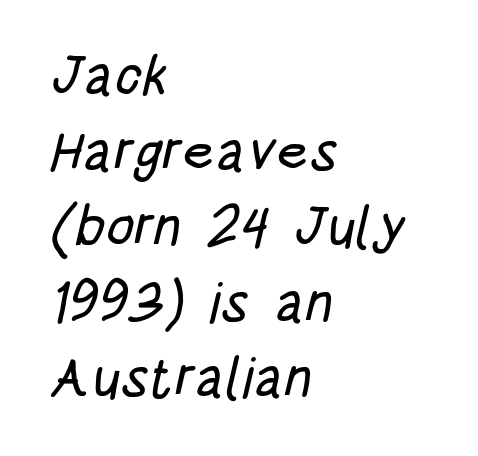
The line-height multiplier appears to be the usual default. Each line starts at the same left margin while the right side varies. Varying glyph widths throughout — classic text-font behaviour. How are the letters spaced? Ordinarily, with no added tracking.
